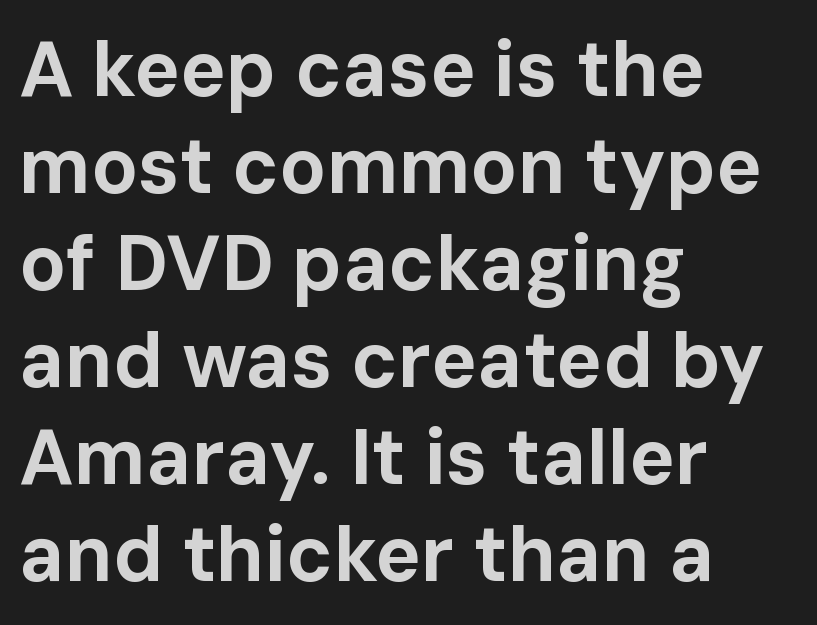
Q: Is the text bold? A: Yes.
Q: Is the text italic (slanted)? A: No, it is upright.
Q: Is the typeface a serif or a sans-serif typeface? A: Sans-serif.
Q: Is the text underlined? A: No.
Q: How is the paragraph aligned? A: Left-aligned.
Q: Is the spacing between letters normal or unusually wide? A: Normal.
Q: Is the spacing between lines tight, normal or loose? A: Normal.
Q: Width (condensed, normal, or wide)? A: Normal.
Q: Stroke contrast? A: Low.
Q: x-height? A: Medium.
Q: Monospaced? A: No.
